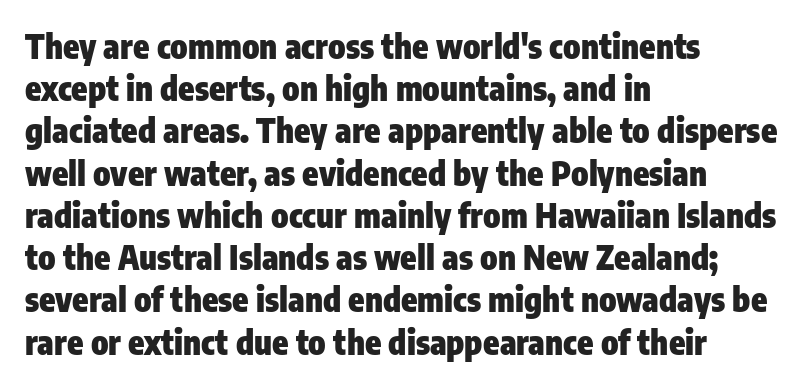
The designer went with a sans here, leaving each stem footless. Regular leading. The foot of each line stays bare and open. Designer's note — italics off, roman on.
